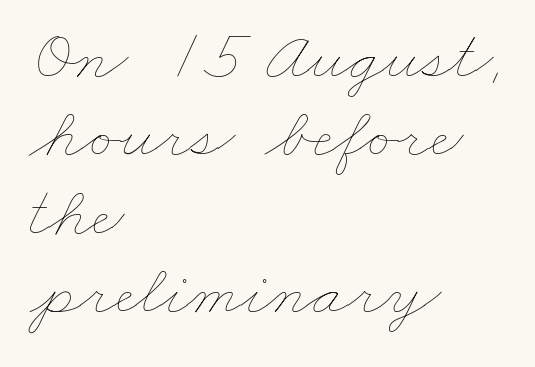
Q: Is the text bold? A: No.
Q: Is the text underlined? A: No.
Q: How is the paragraph aligned? A: Left-aligned.
Q: Is the spacing between letters normal or unusually wide? A: Normal.
Q: Is the spacing between lines tight, normal or loose? A: Tight.
Q: Width (condensed, normal, or wide)? A: Wide.
Q: Stroke contrast? A: Low.
Q: x-height? A: Small.
Q: Monospaced? A: No.
